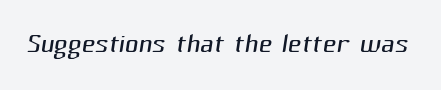
Q: Is the text bold? A: No.
Q: Is the typeface a serif or a sans-serif typeface? A: Sans-serif.
Q: Is the text underlined? A: No.
Q: Is the spacing between letters normal or unusually wide? A: Normal.
Q: Width (condensed, normal, or wide)? A: Normal.
Q: Stroke contrast? A: Medium.
Q: x-height? A: Medium.
Q: Monospaced? A: No.
